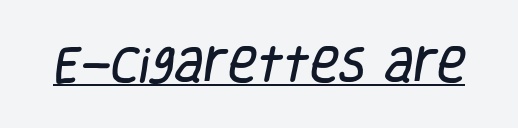
Q: Is the typeface a serif or a sans-serif typeface? A: Sans-serif.
Q: Is the text underlined? A: Yes.
Q: Is the spacing between letters normal or unusually wide? A: Normal.
Q: Width (condensed, normal, or wide)? A: Condensed.
Q: Stroke contrast? A: Low.
Q: x-height? A: Large.
Q: Monospaced? A: No.
